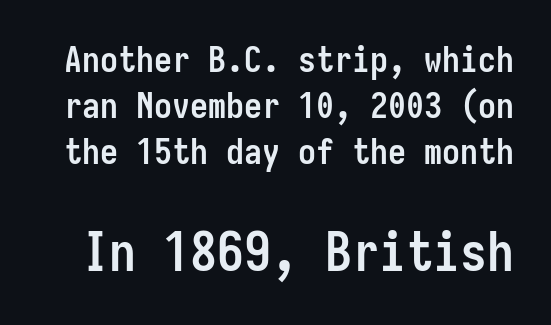
The image shows 54 px semibold, condensed sans-serif type, upright, monospaced; set normal line spacing (1.28x), normal letter spacing, not underlined; the second (bottom) block is 1.5x larger; low stroke contrast and a medium x-height.
